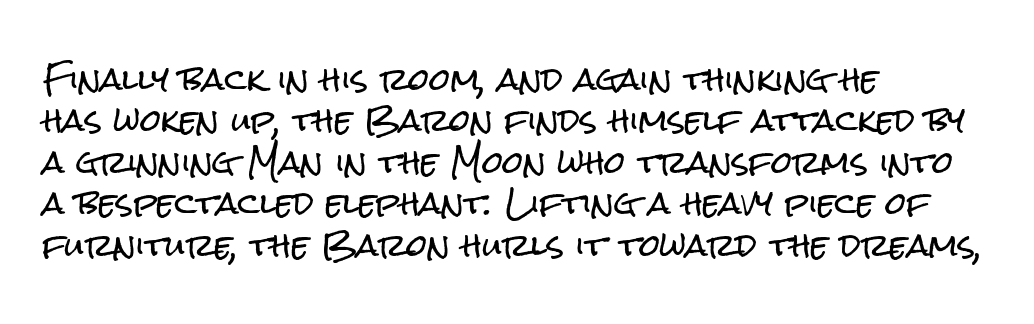
The image shows 30 px condensed sans-serif type, upright; set left-aligned, normal line spacing (1.38x), normal letter spacing, not underlined; low stroke contrast and a medium x-height.
